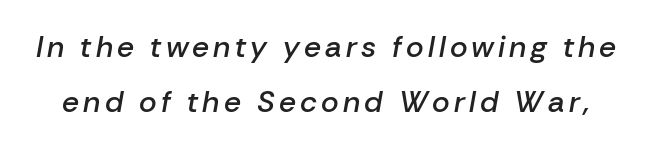
{"italic": "yes", "lean": "right", "slant_degrees": 10, "bold": "semi", "weight": "semibold", "width": "normal", "stroke_contrast": "low", "x_height": "medium", "monospaced": "no", "underline": "no", "line_spacing_ratio": 1.84, "glyph_px": 30}
